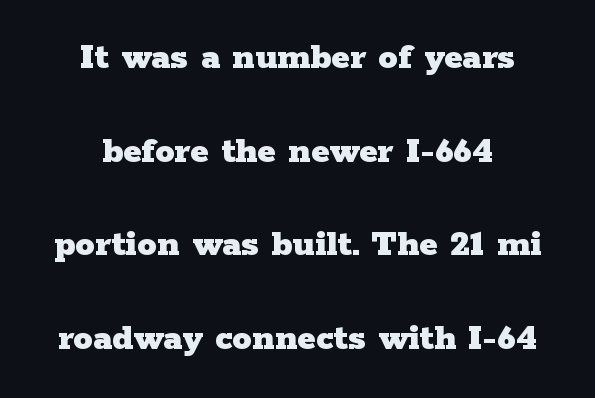
The image shows 39 px heavy, wide serif type, upright; set centered, loose line spacing (2.4x), normal letter spacing, not underlined; low stroke contrast and a medium x-height.
